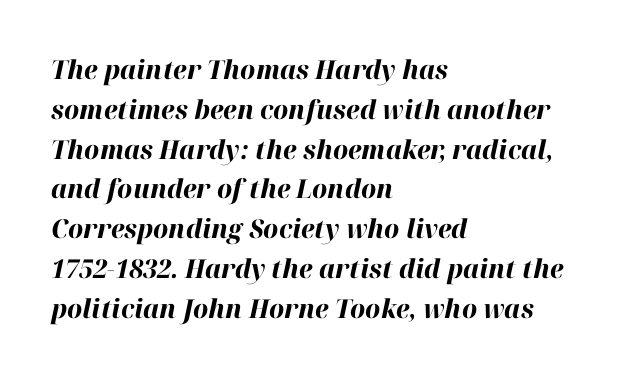
Line starts are locked; line ends wander. Does the weight exceed regular? Yes, all the way to bold. Interline gaps are of average width in this sample. This sample uses an oblique cut, with every glyph tilted off the vertical. Short note: letters normally spaced. Plain, unruled lines of type.
